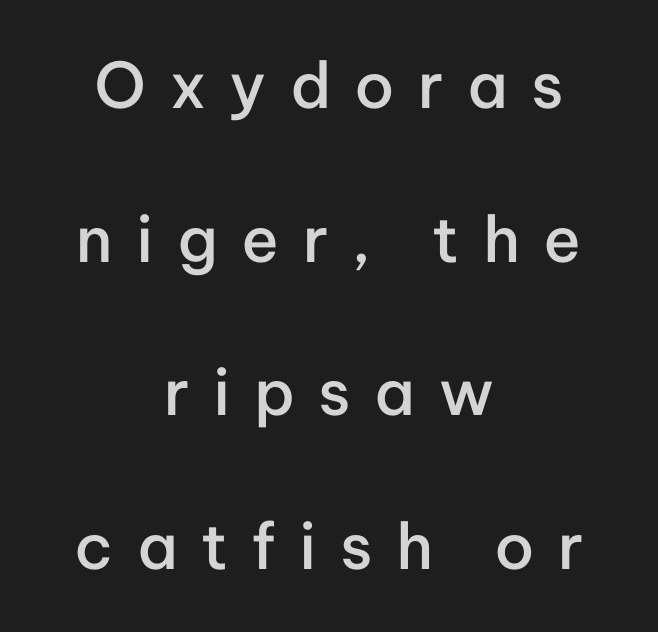
Q: Is the text bold? A: Semi-bold.
Q: Is the text italic (slanted)? A: No, it is upright.
Q: Is the typeface a serif or a sans-serif typeface? A: Sans-serif.
Q: Is the text underlined? A: No.
Q: How is the paragraph aligned? A: Centered.
Q: Is the spacing between letters normal or unusually wide? A: Unusually wide.
Q: Is the spacing between lines tight, normal or loose? A: Loose.
Q: Width (condensed, normal, or wide)? A: Normal.
Q: Stroke contrast? A: Low.
Q: x-height? A: Medium.
Q: Monospaced? A: No.
